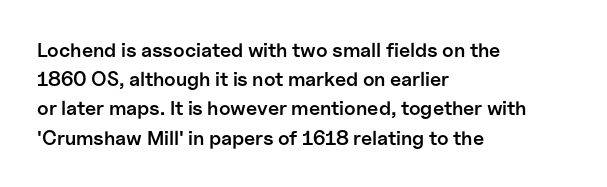
How heavy is the stroke? Medium-heavy — a semibold, shy of bold. Notice how the passage keeps a crisp vertical edge on the left only. In terms of posture, this sample is upright. The rendering uses a moderate line-height, typical for paragraphs. No extra tracking has been applied to these lines. Descender tails drop into unmarked territory.
